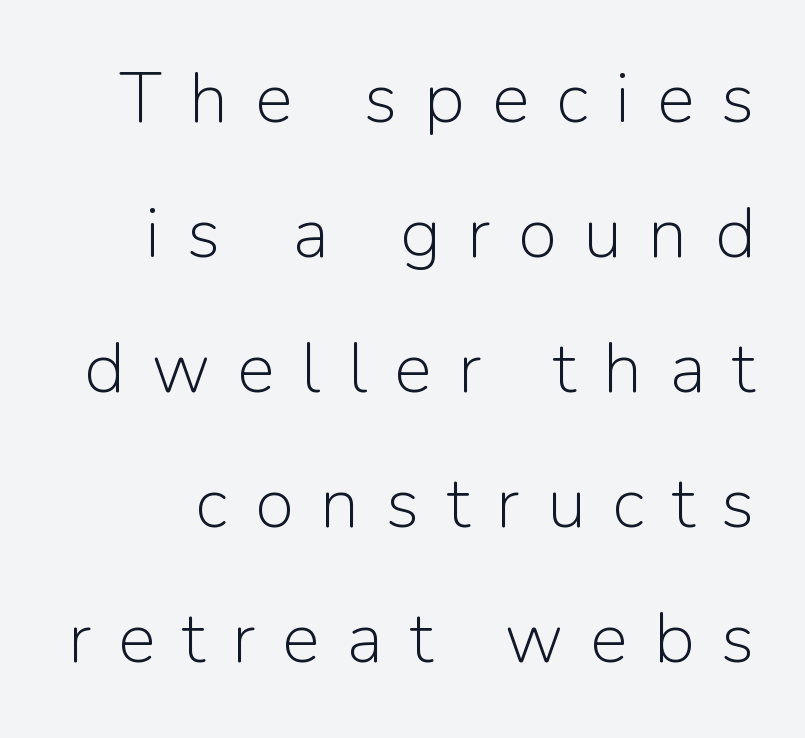
Q: Is the text bold? A: No.
Q: Is the text italic (slanted)? A: No, it is upright.
Q: Is the typeface a serif or a sans-serif typeface? A: Sans-serif.
Q: Is the text underlined? A: No.
Q: Is the spacing between letters normal or unusually wide? A: Unusually wide.
Q: Is the spacing between lines tight, normal or loose? A: Loose.
Q: Width (condensed, normal, or wide)? A: Normal.
Q: Stroke contrast? A: Low.
Q: x-height? A: Medium.
Q: Monospaced? A: No.
